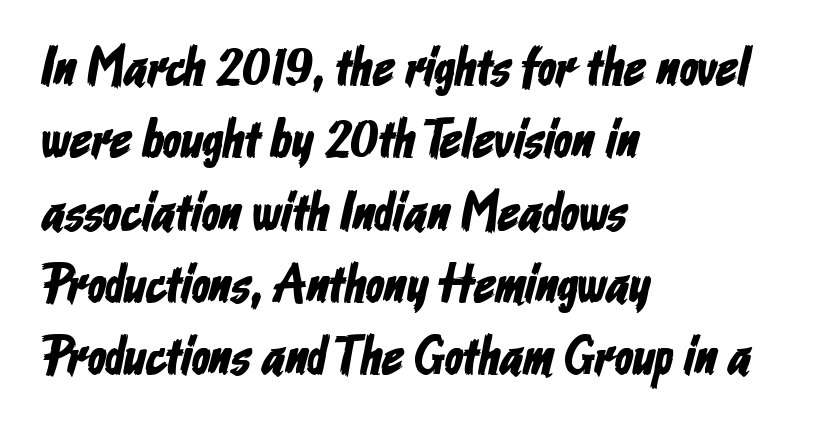
The image shows 54 px condensed sans-serif type; set left-aligned, normal line spacing (1.34x), normal letter spacing, not underlined; low stroke contrast and a medium x-height.
